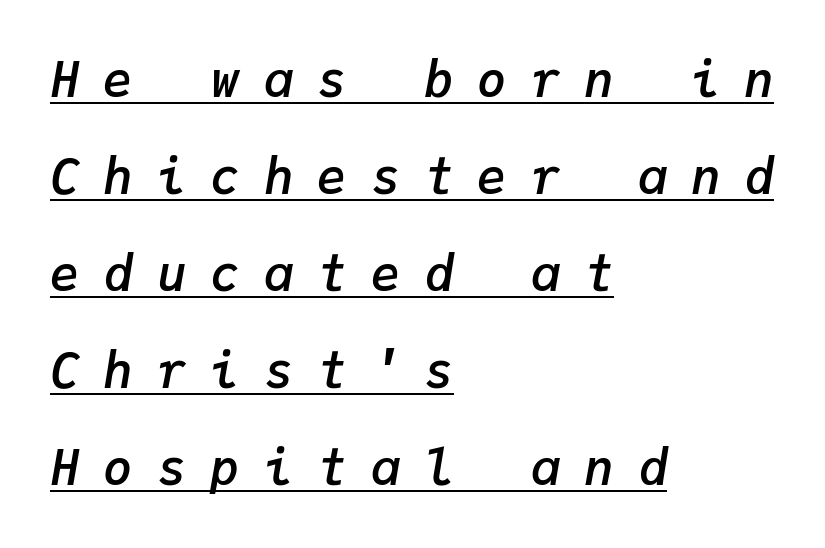
The image shows 49 px semibold type, italic (leaning right), monospaced; set left-aligned, loose line spacing (1.98x), unusually wide letter spacing (+0.49 em), underlined; low stroke contrast and a medium x-height.
